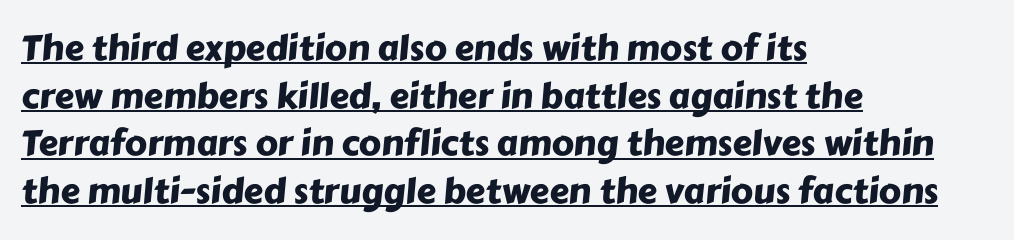
The passage shown is underscored from start to finish. The type family on display is of the sans-serif kind. Tracking here is standard; glyphs follow each other at the usual distance. These lines are set flush left with a ragged right edge.
